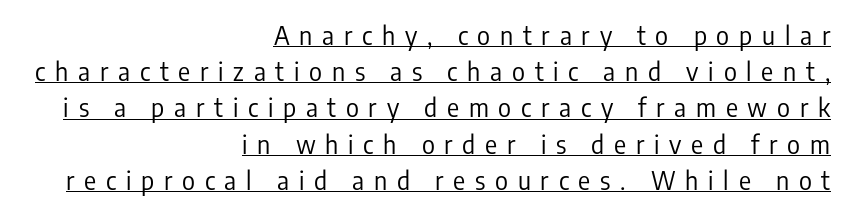
Q: Is the text bold? A: No.
Q: Is the text italic (slanted)? A: No, it is upright.
Q: Is the text underlined? A: Yes.
Q: How is the paragraph aligned? A: Right-aligned.
Q: Is the spacing between letters normal or unusually wide? A: Unusually wide.
Q: Is the spacing between lines tight, normal or loose? A: Normal.
